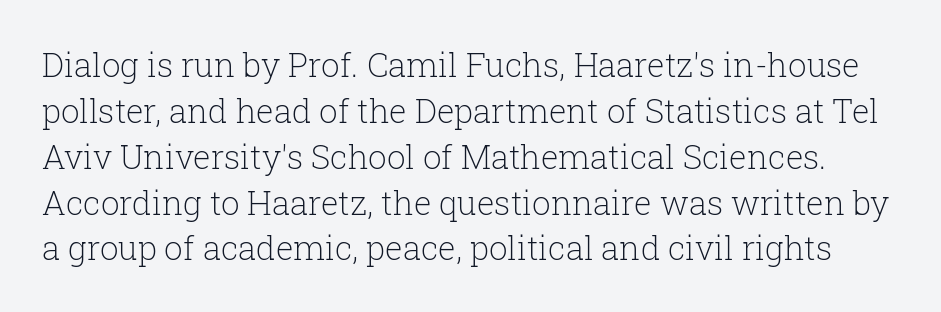
The image shows 33 px light serif type, upright; set normal line spacing (1.39x), normal letter spacing, not underlined; low stroke contrast and a medium x-height.
